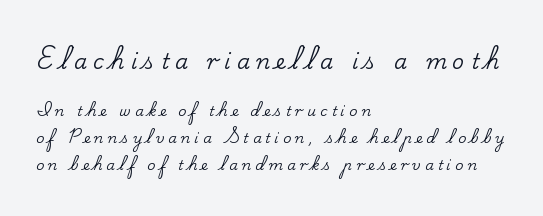
{"underline": "no", "align": "left", "line_spacing": "loose", "line_spacing_ratio": 1.95, "letter_spacing": "wide", "letter_spacing_em": 0.29, "larger_block": "first", "size_ratio": 1.5, "glyph_px": 21}
